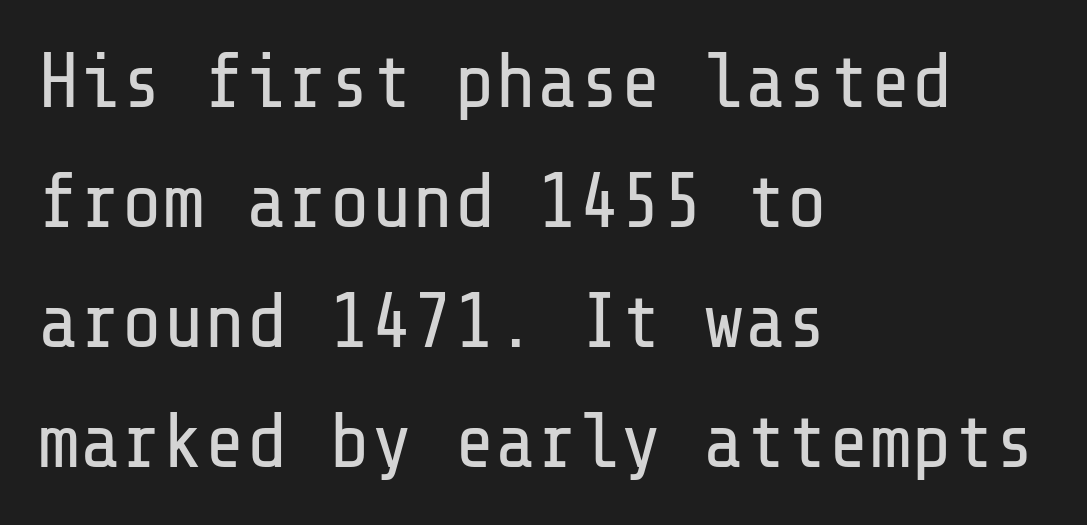
{"serif": "no", "italic": "no", "bold": "no", "weight": "regular", "width": "normal", "stroke_contrast": "low", "x_height": "medium", "underline": "no", "align": "left", "line_spacing": "normal", "line_spacing_ratio": 1.56, "letter_spacing": "normal", "letter_spacing_em": 0.0, "glyph_px": 77}
